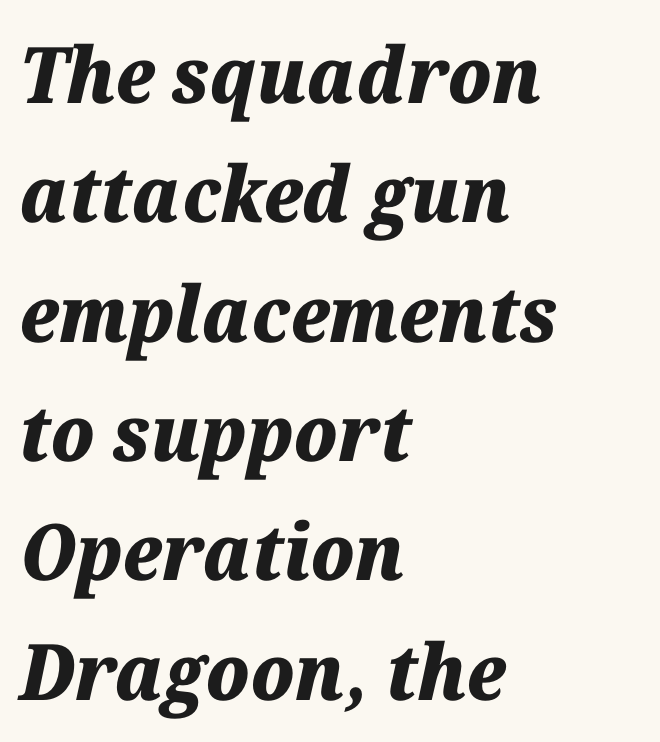
{"italic": "yes", "lean": "right", "slant_degrees": 12, "bold": "yes", "weight": "heavy", "width": "normal", "stroke_contrast": "medium", "x_height": "medium", "monospaced": "no", "underline": "no", "align": "left", "line_spacing": "normal", "line_spacing_ratio": 1.53, "letter_spacing": "normal", "letter_spacing_em": 0.0, "glyph_px": 78}
